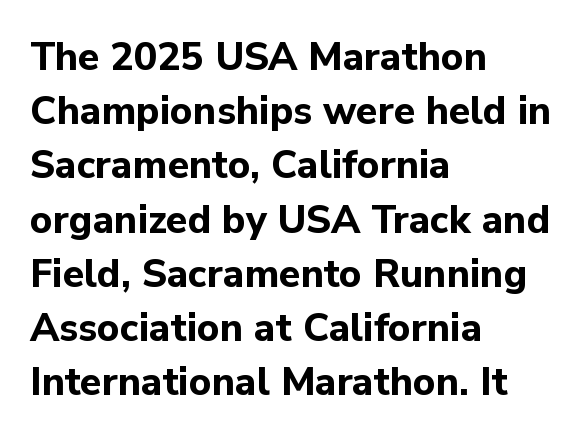
The image shows 39 px bold sans-serif type, upright; set left-aligned, normal line spacing (1.39x), normal letter spacing, not underlined; low stroke contrast and a medium x-height.
